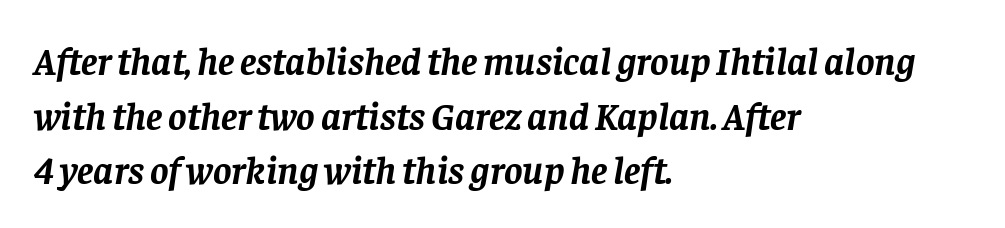
The rendering uses natural spacing where letterforms have individual widths. Beneath every word, the page is bare. Bold? Absolutely — the strokes are thick and heavy. Here the glyphs are tracked normally, forming tight word shapes.
